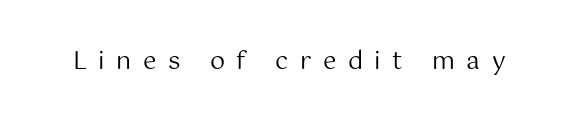
The image shows 24 px text type, upright; set unusually wide letter spacing (+0.48 em), not underlined.
